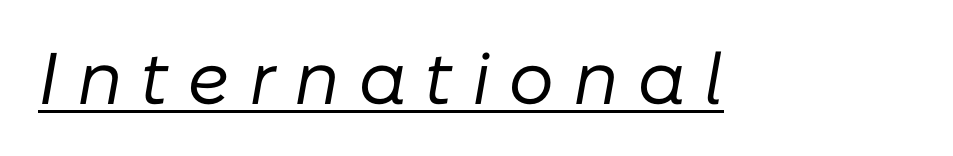
In terms of posture, this sample is oblique. Each letter keeps its own natural width here, so spacing adapts to shape. Weight class: somewhere from thin through regular. The specimen includes a rule beneath the text block's lines. This rendering widens character spacing well past its baseline value.
